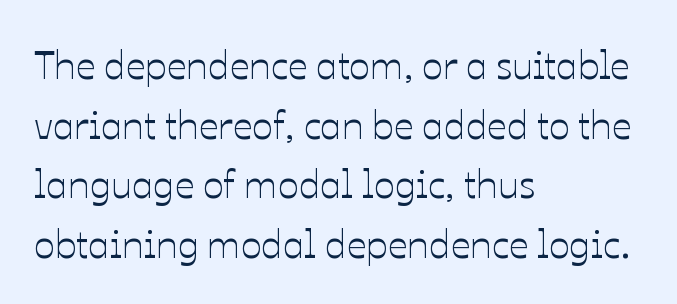
Reading down the column, the eye jumps a familiar distance to each next line. The ragged edge is on the right, which tells us the setting is flush left. The tracking reads as untouched default to a designer's eye. These lines were composed using upright roman letters.
